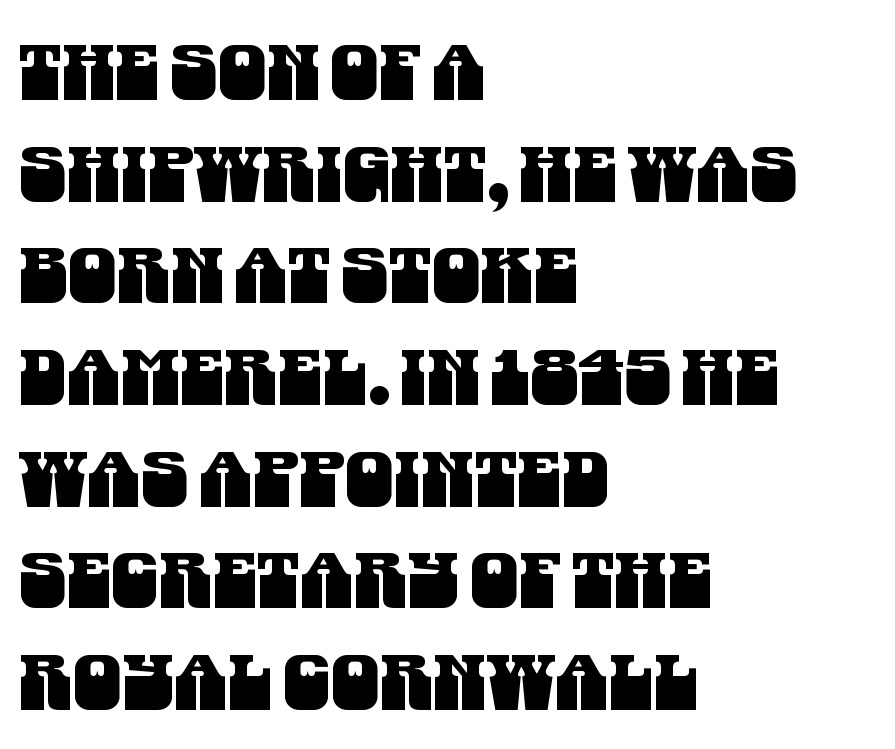
Q: Is the typeface a serif or a sans-serif typeface? A: Sans-serif.
Q: Is the text underlined? A: No.
Q: How is the paragraph aligned? A: Left-aligned.
Q: Is the spacing between letters normal or unusually wide? A: Normal.
Q: Is the spacing between lines tight, normal or loose? A: Normal.
Q: Width (condensed, normal, or wide)? A: Condensed.
Q: Stroke contrast? A: Medium.
Q: x-height? A: Large.
Q: Monospaced? A: No.
